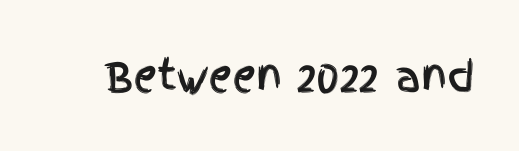
Words appear dense and cohesive because spacing is normal. No word sits above an underline. Is this a fixed-width face? No — the glyphs have proportional, varying widths. Quick note: not italic, upright. No feet cap the strokes, marking this as sans-serif type.
